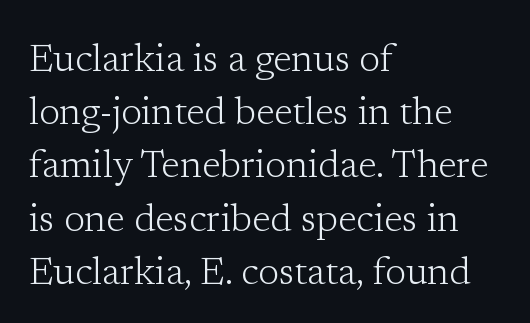
{"serif": "yes", "italic": "no", "bold": "no", "weight": "light", "width": "normal", "stroke_contrast": "low", "x_height": "medium", "monospaced": "no", "underline": "no", "align": "left", "line_spacing": "normal", "line_spacing_ratio": 1.4, "letter_spacing": "normal", "letter_spacing_em": 0.0, "glyph_px": 38}
